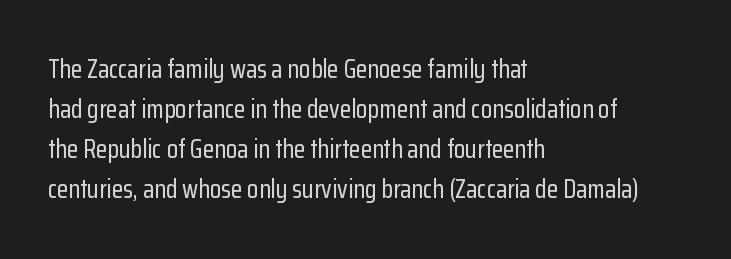
Descender tails drop into unmarked territory. Each word holds together tightly as a unit, with standard inter-letter gaps. Style check: upright. A student would call this left alignment; a typographer would say flush left, rag right. If you measured baseline to baseline, you'd find a middling distance.
